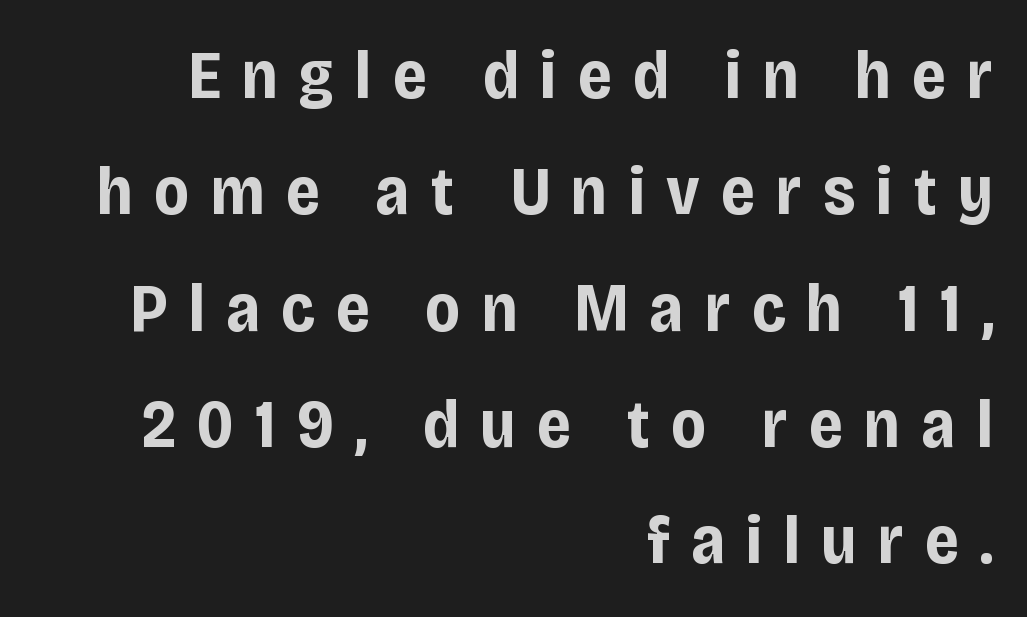
Q: Is the text bold? A: Yes.
Q: Is the text italic (slanted)? A: No, it is upright.
Q: Is the typeface a serif or a sans-serif typeface? A: Sans-serif.
Q: Is the text underlined? A: No.
Q: How is the paragraph aligned? A: Right-aligned.
Q: Is the spacing between letters normal or unusually wide? A: Unusually wide.
Q: Width (condensed, normal, or wide)? A: Condensed.
Q: Stroke contrast? A: Low.
Q: x-height? A: Large.
Q: Monospaced? A: No.
